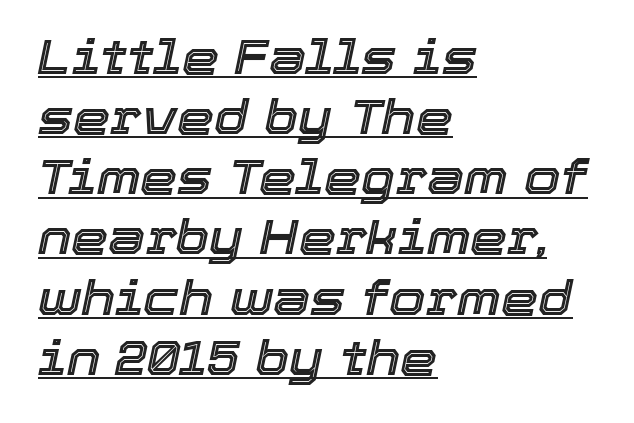
Q: Is the text italic (slanted)? A: Yes, it leans right by about 12 degrees.
Q: Is the text underlined? A: Yes.
Q: How is the paragraph aligned? A: Left-aligned.
Q: Is the spacing between letters normal or unusually wide? A: Normal.
Q: Is the spacing between lines tight, normal or loose? A: Normal.
Q: Width (condensed, normal, or wide)? A: Normal.
Q: x-height? A: Medium.
Q: Monospaced? A: No.
